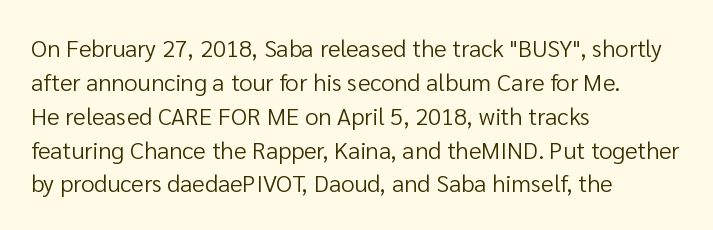
Decoration check: the copy has no underline. Teacher's note: observe the even left margin — that is flush-left alignment. Interline gaps are of average width in this sample. No chunkiness to these letters — they're not bold. These lines were composed using upright roman letters.
